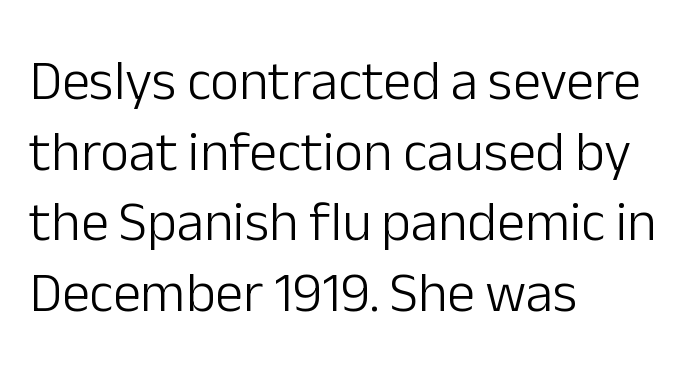
{"serif": "no", "italic": "no", "bold": "no", "weight": "light", "width": "normal", "stroke_contrast": "low", "x_height": "medium", "monospaced": "no", "underline": "no", "align": "left", "line_spacing": "normal", "line_spacing_ratio": 1.26, "letter_spacing": "normal", "letter_spacing_em": 0.0, "glyph_px": 56}
